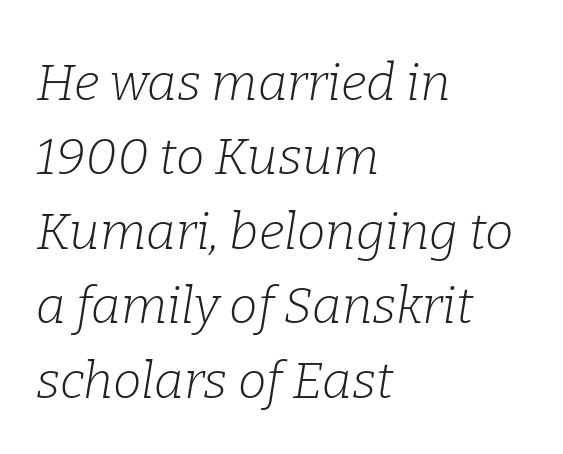
{"serif": "yes", "italic": "yes", "lean": "right", "slant_degrees": 9, "bold": "no", "weight": "light", "width": "normal", "stroke_contrast": "low", "x_height": "medium", "monospaced": "no", "underline": "no", "align": "left", "line_spacing": "normal", "line_spacing_ratio": 1.46, "letter_spacing": "normal", "letter_spacing_em": 0.0, "glyph_px": 51}
